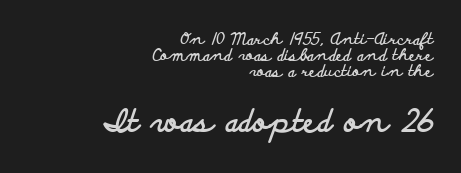
Q: Is the text bold? A: Yes.
Q: Is the text italic (slanted)? A: Yes.
Q: Is the typeface a serif or a sans-serif typeface? A: Sans-serif.
Q: Is the text underlined? A: No.
Q: How is the paragraph aligned? A: Right-aligned.
Q: Is the spacing between letters normal or unusually wide? A: Normal.
Q: Is the spacing between lines tight, normal or loose? A: Tight.
Q: Which block of text is set in a larger size, the first (top) or the second (bottom)? A: The second (bottom) one.
Q: Width (condensed, normal, or wide)? A: Wide.
Q: Stroke contrast? A: Low.
Q: x-height? A: Small.
Q: Monospaced? A: No.
